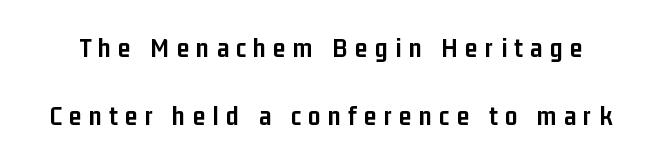
The image shows 28 px semibold, condensed sans-serif type, upright; set loose line spacing (2.42x), unusually wide letter spacing (+0.26 em), not underlined; low stroke contrast and a medium x-height.
